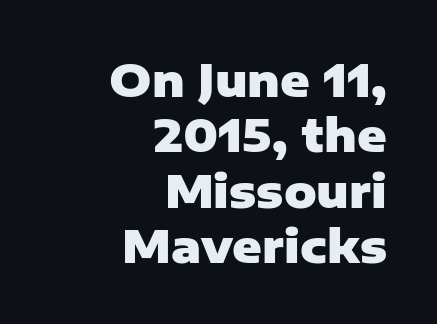
Caption: bold face, heavy strokes. The type is set solid horizontally, with unmodified tracking. Do the characters align in a grid? No, the font is proportional. One-word summary of the alignment: right.
